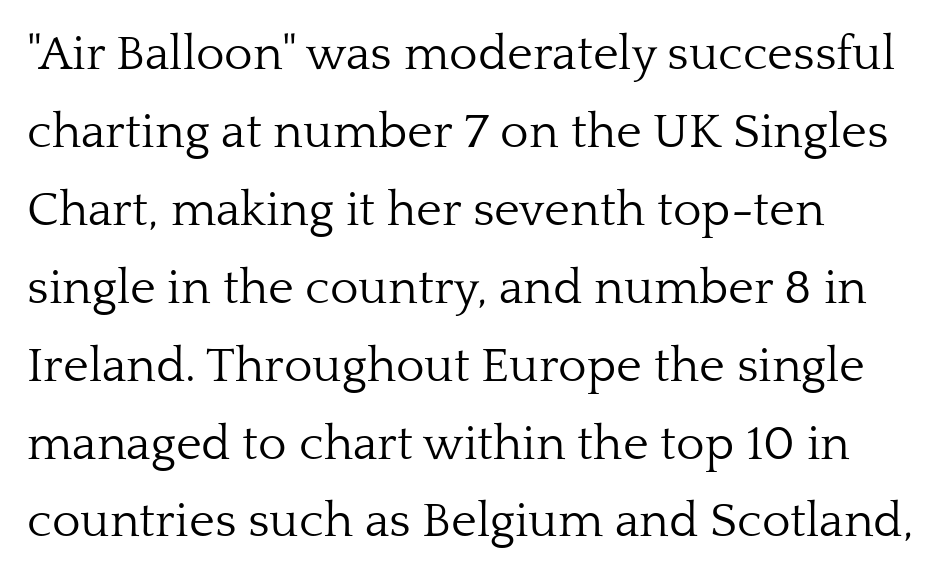
The image shows 49 px light serif type, upright; set left-aligned, normal line spacing (1.59x), normal letter spacing, not underlined; low stroke contrast and a medium x-height.
